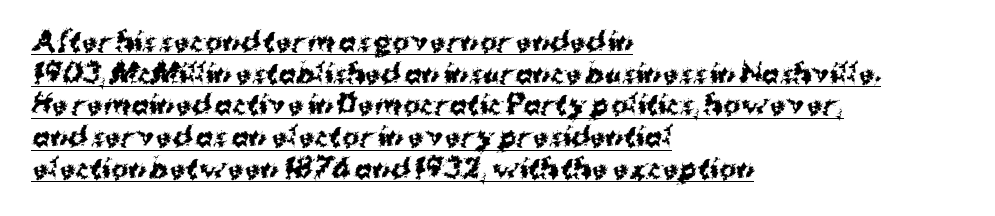
{"bold": "yes", "underline": "yes", "align": "left", "line_spacing_ratio": 1.22, "letter_spacing": "normal", "letter_spacing_em": 0.0, "glyph_px": 26}
